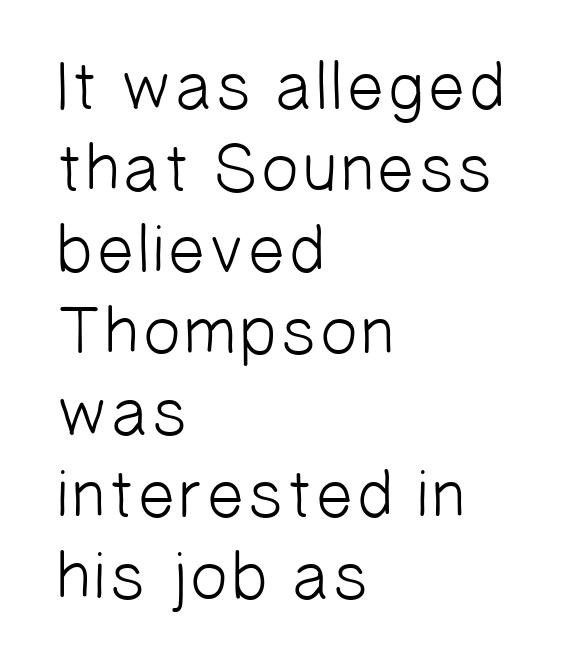
Q: Is the text bold? A: No.
Q: Is the typeface a serif or a sans-serif typeface? A: Sans-serif.
Q: Is the text underlined? A: No.
Q: How is the paragraph aligned? A: Left-aligned.
Q: Is the spacing between letters normal or unusually wide? A: Normal.
Q: Width (condensed, normal, or wide)? A: Normal.
Q: Stroke contrast? A: Low.
Q: x-height? A: Medium.
Q: Monospaced? A: No.
